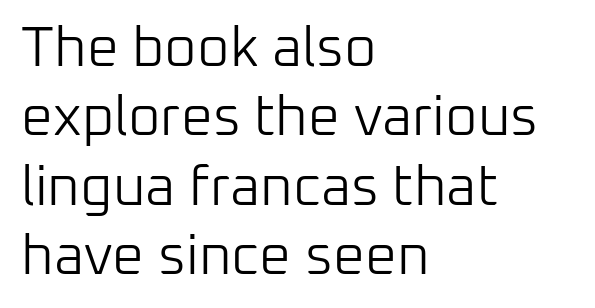
The image shows 56 px light sans-serif type, upright; set left-aligned, line spacing 1.24x, normal letter spacing, not underlined; low stroke contrast and a medium x-height.
